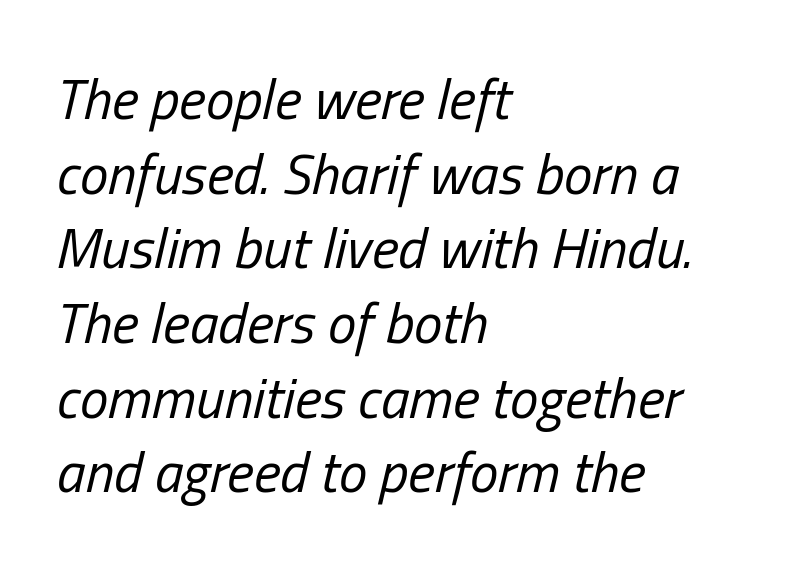
Q: Is the text bold? A: No.
Q: Is the text italic (slanted)? A: Yes, it leans right by about 13 degrees.
Q: Is the text underlined? A: No.
Q: How is the paragraph aligned? A: Left-aligned.
Q: Is the spacing between letters normal or unusually wide? A: Normal.
Q: Is the spacing between lines tight, normal or loose? A: Normal.
Q: Width (condensed, normal, or wide)? A: Condensed.
Q: Stroke contrast? A: Low.
Q: x-height? A: Medium.
Q: Monospaced? A: No.
